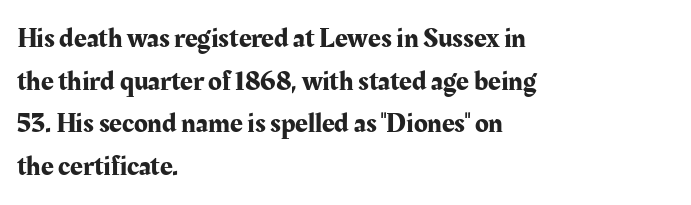
Q: Is the text italic (slanted)? A: No, it is upright.
Q: Is the typeface a serif or a sans-serif typeface? A: Serif.
Q: Is the text underlined? A: No.
Q: How is the paragraph aligned? A: Left-aligned.
Q: Is the spacing between letters normal or unusually wide? A: Normal.
Q: Is the spacing between lines tight, normal or loose? A: Normal.
Q: Width (condensed, normal, or wide)? A: Normal.
Q: Stroke contrast? A: Medium.
Q: x-height? A: Medium.
Q: Monospaced? A: No.
